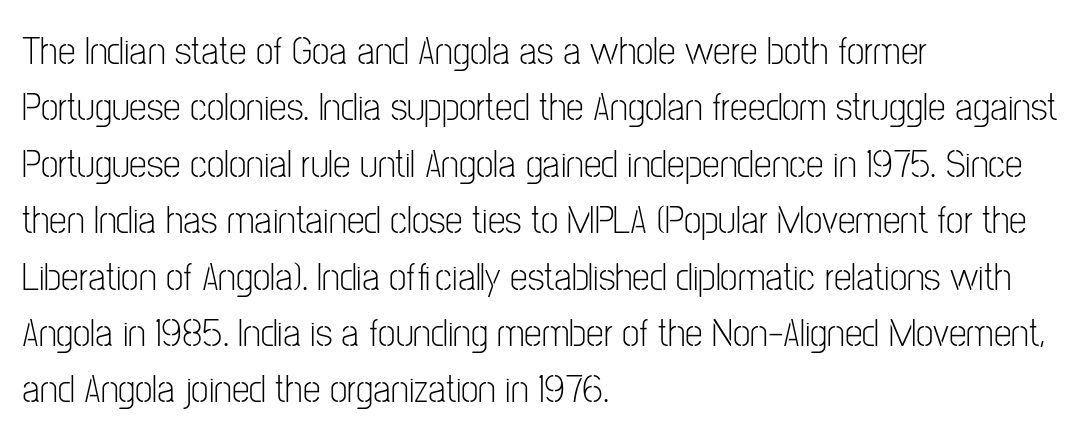
Q: Is the text bold? A: No.
Q: Is the text italic (slanted)? A: No, it is upright.
Q: Is the typeface a serif or a sans-serif typeface? A: Sans-serif.
Q: Is the text underlined? A: No.
Q: How is the paragraph aligned? A: Left-aligned.
Q: Is the spacing between letters normal or unusually wide? A: Normal.
Q: Is the spacing between lines tight, normal or loose? A: Normal.
Q: Width (condensed, normal, or wide)? A: Condensed.
Q: Stroke contrast? A: Low.
Q: x-height? A: Medium.
Q: Monospaced? A: No.
